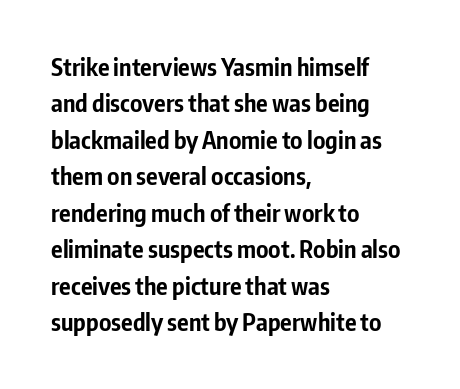
Q: Is the text bold? A: Yes.
Q: Is the text italic (slanted)? A: No, it is upright.
Q: Is the text underlined? A: No.
Q: How is the paragraph aligned? A: Left-aligned.
Q: Is the spacing between letters normal or unusually wide? A: Normal.
Q: Is the spacing between lines tight, normal or loose? A: Normal.
